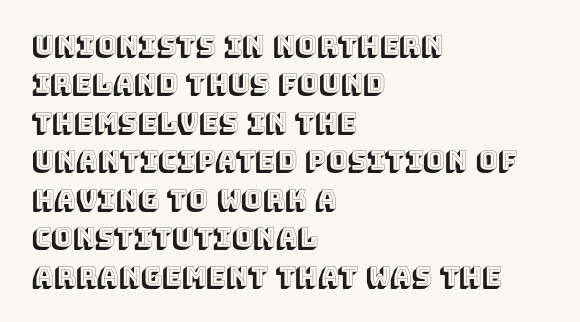
{"italic": "no", "underline": "no", "align": "left", "line_spacing": "normal", "line_spacing_ratio": 1.48, "letter_spacing": "normal", "letter_spacing_em": 0.0, "glyph_px": 26}
